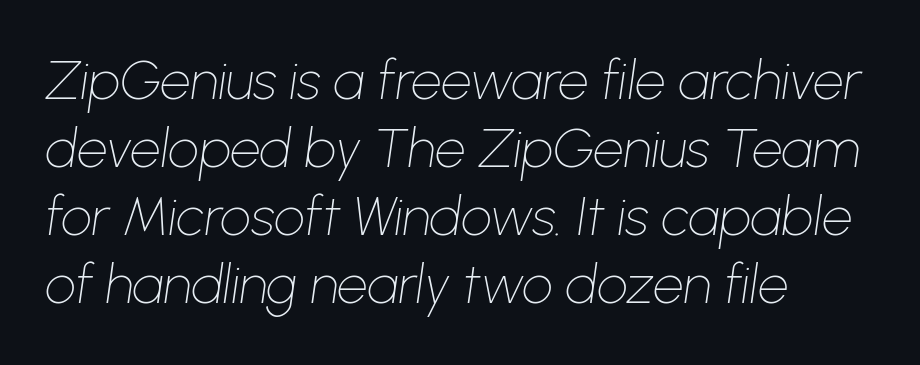
{"italic": "yes", "lean": "right", "slant_degrees": 8, "bold": "no", "weight": "thin", "width": "normal", "stroke_contrast": "low", "x_height": "medium", "monospaced": "no", "underline": "no", "align": "left", "line_spacing": "normal", "line_spacing_ratio": 1.26, "letter_spacing": "normal", "letter_spacing_em": 0.0, "glyph_px": 54}
